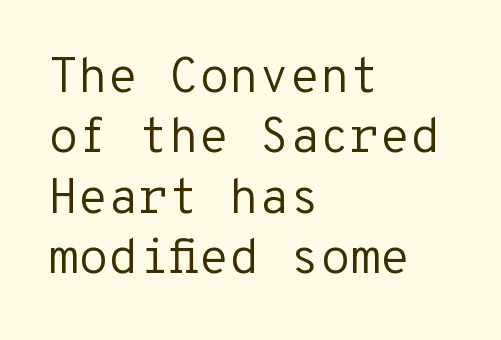
{"serif": "no", "italic": "no", "bold": "no", "weight": "regular", "width": "normal", "stroke_contrast": "low", "x_height": "medium", "monospaced": "yes", "underline": "no", "align": "left", "line_spacing_ratio": 1.23, "letter_spacing": "normal", "letter_spacing_em": 0.0, "glyph_px": 49}
